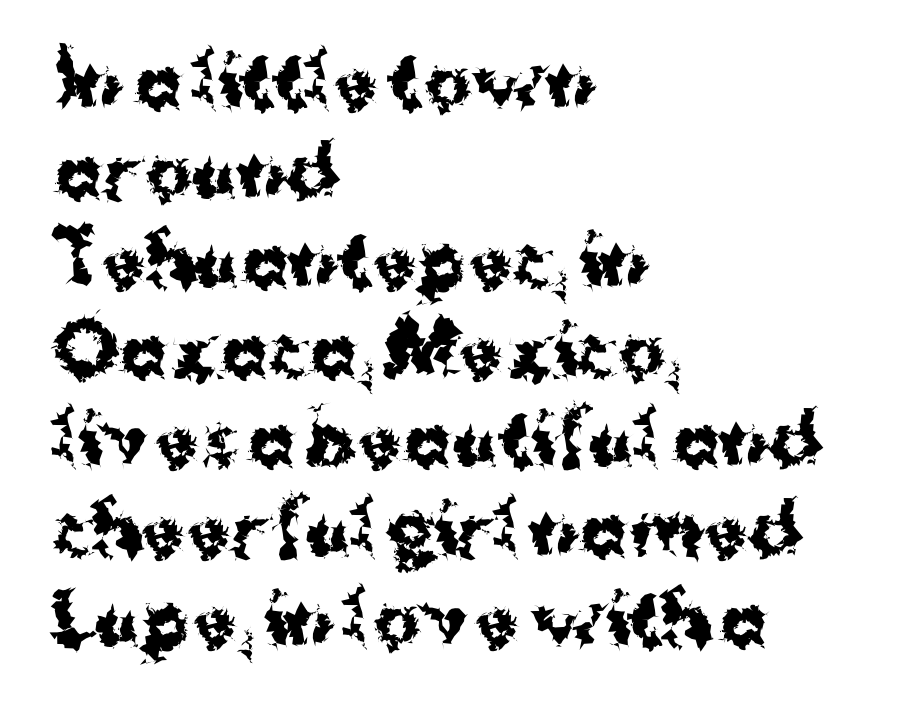
{"serif": "no", "italic": "no", "bold": "yes", "weight": "bold", "width": "normal", "stroke_contrast": "medium", "x_height": "medium", "monospaced": "no", "underline": "no", "align": "left", "line_spacing": "normal", "line_spacing_ratio": 1.28, "letter_spacing": "normal", "letter_spacing_em": 0.0, "glyph_px": 70}
